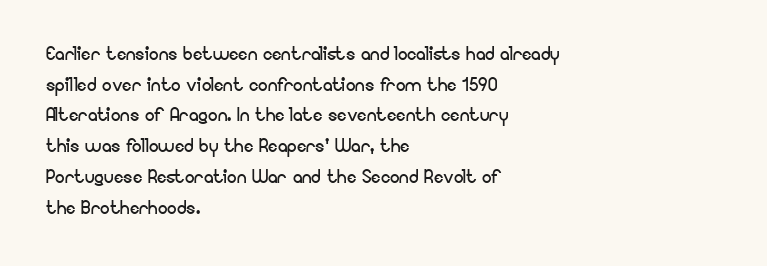
Q: Is the text bold? A: No.
Q: Is the text italic (slanted)? A: No, it is upright.
Q: Is the text underlined? A: No.
Q: How is the paragraph aligned? A: Left-aligned.
Q: Is the spacing between letters normal or unusually wide? A: Normal.
Q: Is the spacing between lines tight, normal or loose? A: Normal.
